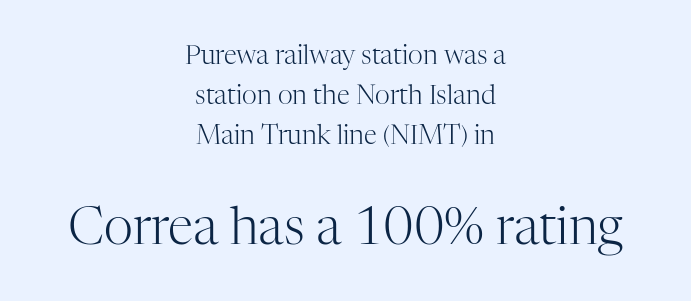
Q: Is the text bold? A: No.
Q: Is the text italic (slanted)? A: No, it is upright.
Q: Is the typeface a serif or a sans-serif typeface? A: Serif.
Q: Is the text underlined? A: No.
Q: How is the paragraph aligned? A: Centered.
Q: Is the spacing between letters normal or unusually wide? A: Normal.
Q: Is the spacing between lines tight, normal or loose? A: Normal.
Q: Which block of text is set in a larger size, the first (top) or the second (bottom)? A: The second (bottom) one.
Q: Width (condensed, normal, or wide)? A: Normal.
Q: Stroke contrast? A: High.
Q: x-height? A: Medium.
Q: Monospaced? A: No.
